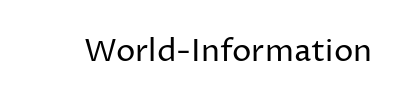
The image shows 31 px regular-weight sans-serif type, upright; set normal letter spacing, not underlined; low stroke contrast and a medium x-height.
